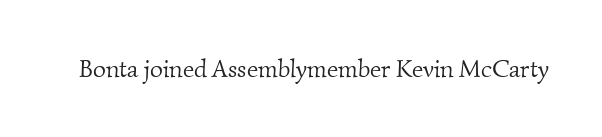
{"bold": "no", "underline": "no", "letter_spacing": "normal", "letter_spacing_em": 0.0, "glyph_px": 25}
